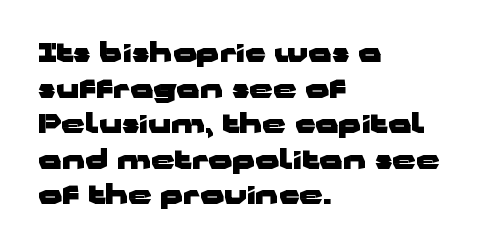
Descenders are the only things crossing below the line. Weight: bold. The tracking reads as untouched default to a designer's eye. A typesetter would mark this as roman, not italic.
